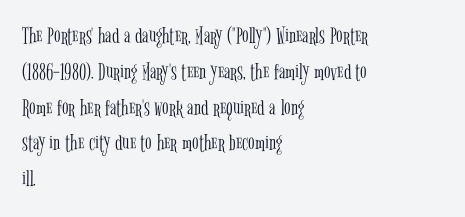
The image shows 24 px text type, upright; set left-aligned, normal line spacing (1.49x), normal letter spacing, not underlined.
